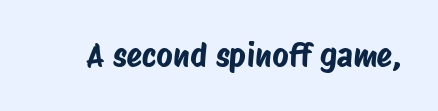
The space directly below the letters is spotless. Look at the tracking — it's just the regular setting, nothing added. Note the varied advance widths — an 'i' is clearly narrower than an 'm'. Is this a sans? Yes — the strokes have no serifs.
